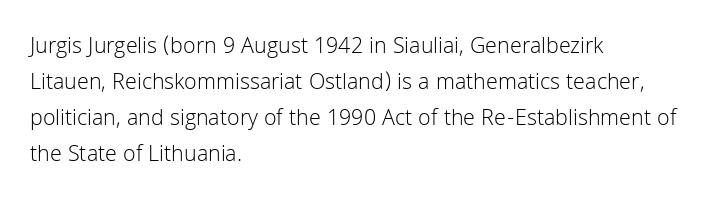
Nothing unusual about the tracking: characters are spaced as the font intends. The typesetter chose a ragged-right arrangement here. Vertical strokes here are truly vertical. In terms of leading, this rendering sits right in the middle.
